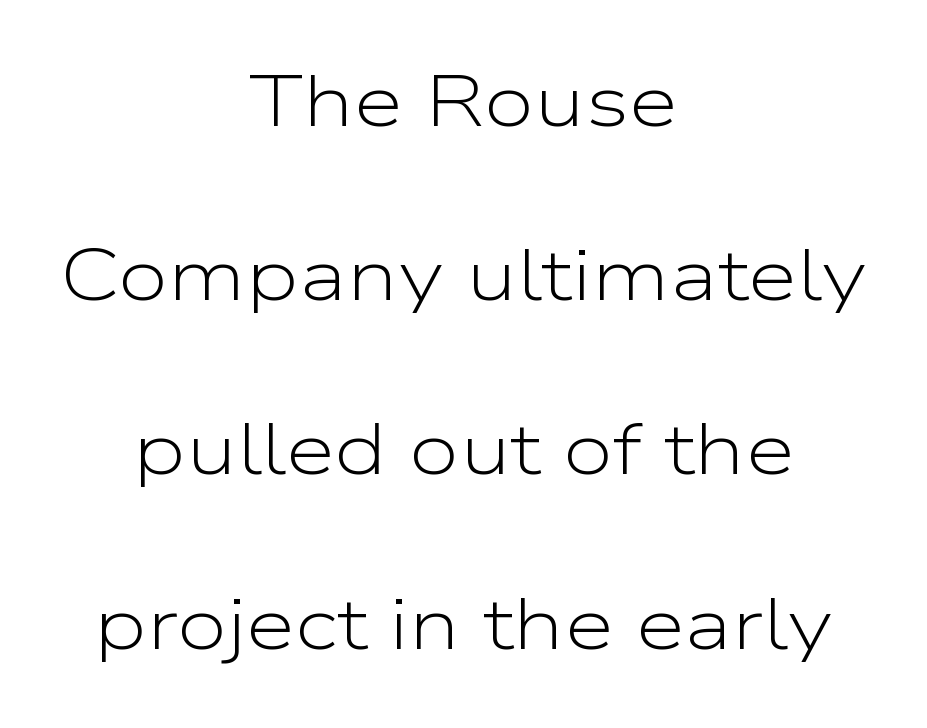
The image shows 72 px light, wide sans-serif type, upright; set centered, loose line spacing (2.42x), normal letter spacing, not underlined; low stroke contrast and a medium x-height.
